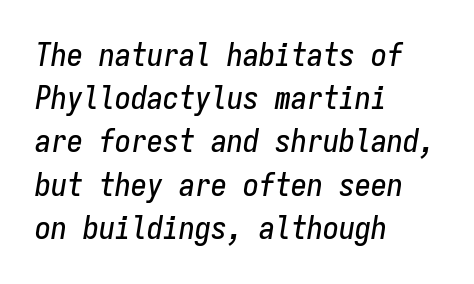
Q: Is the text italic (slanted)? A: Yes, it leans right by about 9 degrees.
Q: Is the text underlined? A: No.
Q: How is the paragraph aligned? A: Left-aligned.
Q: Is the spacing between letters normal or unusually wide? A: Normal.
Q: Is the spacing between lines tight, normal or loose? A: Normal.
Q: Width (condensed, normal, or wide)? A: Condensed.
Q: Stroke contrast? A: Low.
Q: x-height? A: Medium.
Q: Monospaced? A: Yes.
